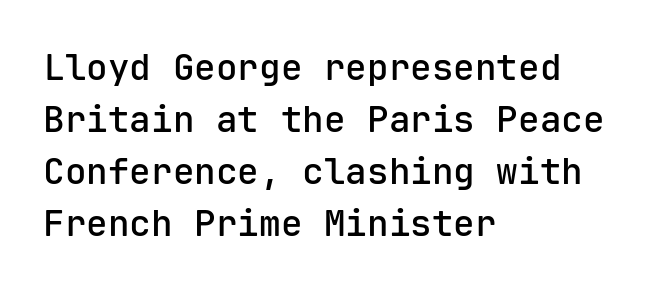
The image shows 36 px semibold sans-serif type, upright, monospaced; set left-aligned, normal line spacing (1.44x), normal letter spacing, not underlined; low stroke contrast and a medium x-height.
